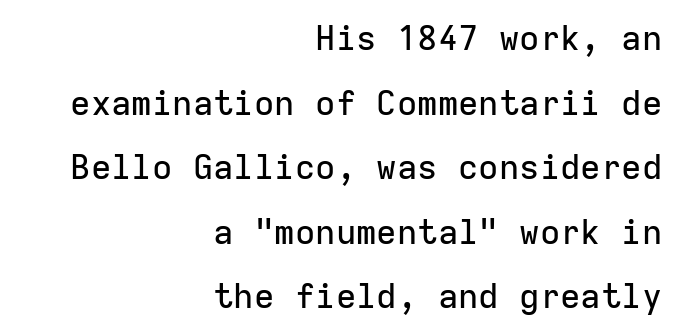
{"serif": "no", "italic": "no", "width": "normal", "stroke_contrast": "low", "x_height": "medium", "monospaced": "yes", "underline": "no", "align": "right", "line_spacing": "loose", "line_spacing_ratio": 1.9, "letter_spacing": "normal", "letter_spacing_em": 0.0, "glyph_px": 34}
